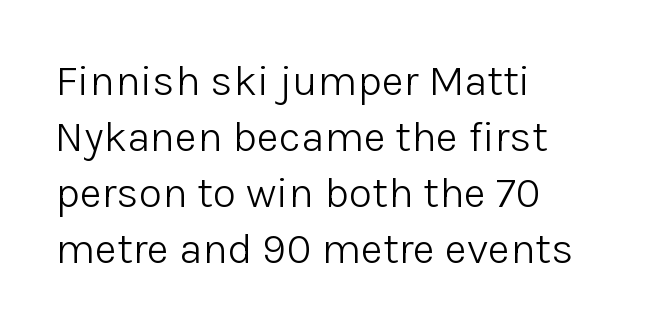
{"serif": "no", "italic": "no", "bold": "no", "weight": "light", "width": "normal", "stroke_contrast": "low", "x_height": "medium", "monospaced": "no", "underline": "no", "align": "left", "line_spacing": "normal", "line_spacing_ratio": 1.3, "letter_spacing": "normal", "letter_spacing_em": 0.0, "glyph_px": 43}
